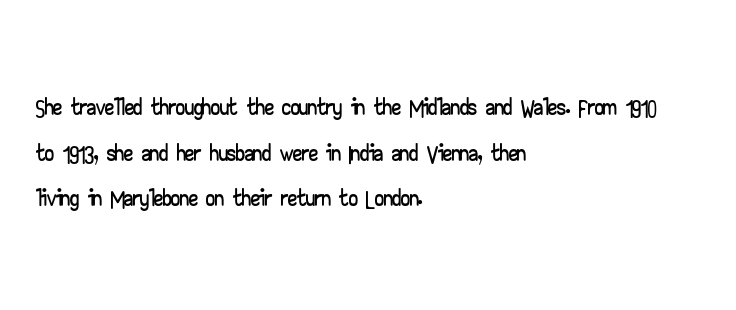
{"serif": "no", "italic": "no", "width": "wide", "stroke_contrast": "low", "x_height": "small", "monospaced": "no", "underline": "no", "align": "left", "line_spacing": "normal", "line_spacing_ratio": 1.27, "letter_spacing": "normal", "letter_spacing_em": 0.0, "glyph_px": 36}
